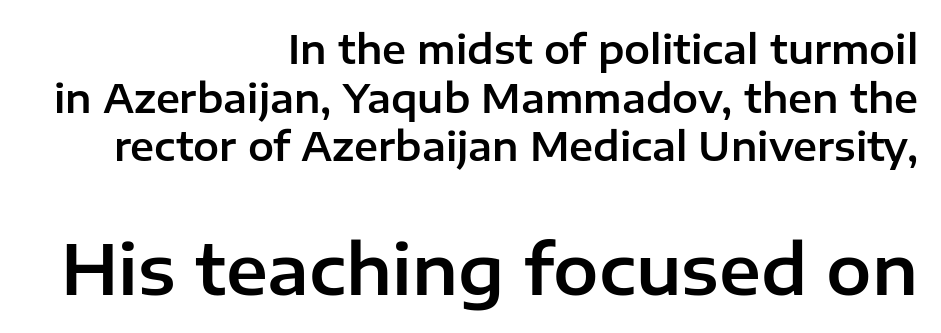
Look at the bottom of the vertical strokes: they stop flat, with no serifs. Looks like regular typesetting: each glyph gets only the width it needs. Posture: vertical. Does the bottom block carry the larger type? Yes, it does. Letters rest on an invisible, unmarked baseline. All the whitespace from short lines collects on the left.
